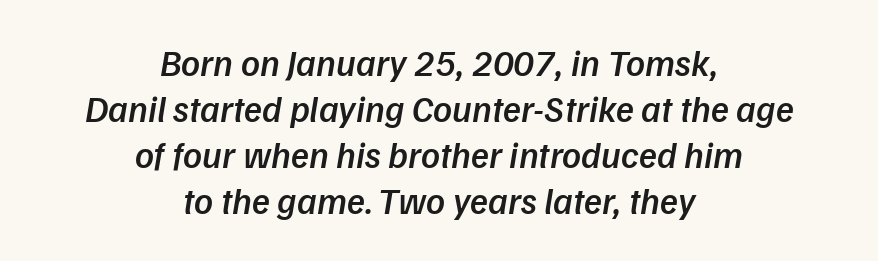
The image shows 37 px semibold sans-serif type; set centered, line spacing 1.24x, normal letter spacing, not underlined; low stroke contrast and a medium x-height.
